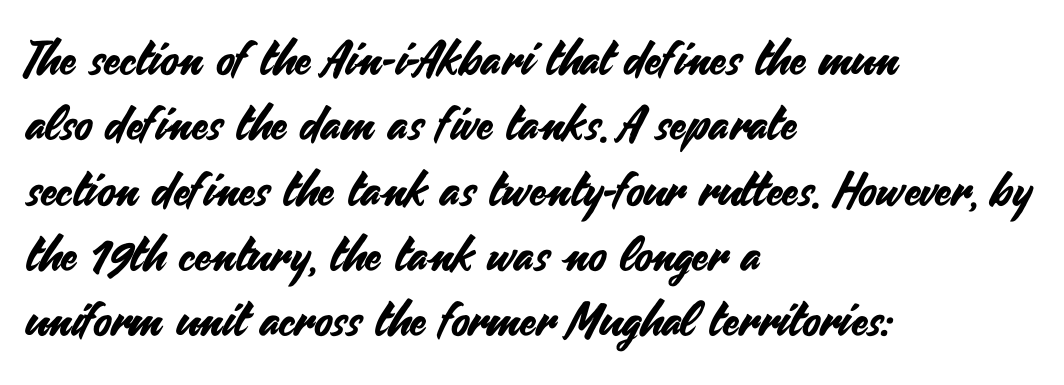
The image shows 47 px sans-serif type; set left-aligned, normal line spacing (1.39x), normal letter spacing, not underlined; medium stroke contrast and a small x-height.
